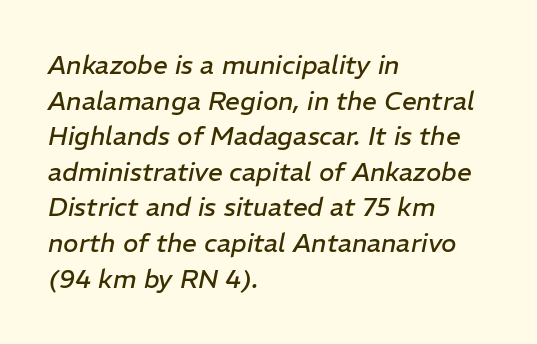
Q: Is the text bold? A: No.
Q: Is the text italic (slanted)? A: Yes, it leans right by about 11 degrees.
Q: Is the text underlined? A: No.
Q: How is the paragraph aligned? A: Left-aligned.
Q: Is the spacing between letters normal or unusually wide? A: Normal.
Q: Is the spacing between lines tight, normal or loose? A: Normal.
